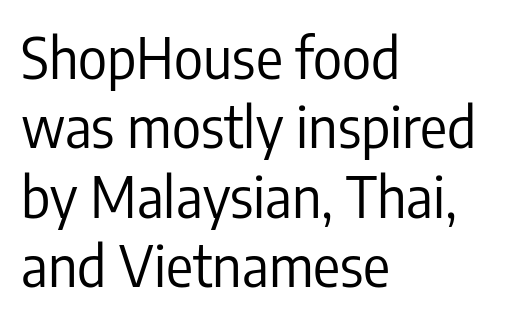
Is the stroke heavy? The answer is a plain regular-or-lighter. It's the straight-up-and-down kind of type. Inter-character spacing is left at the font's built-in metrics. Each letter keeps its own natural width here, so spacing adapts to shape. A classic flush-left, rag-right setting is used for this passage. What kind of face is this? One without serifs — a sans.
